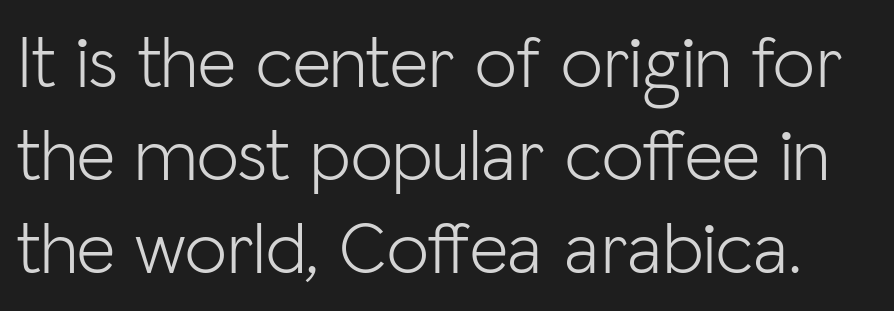
The image shows 75 px light sans-serif type, upright; set line spacing 1.24x, normal letter spacing, not underlined; low stroke contrast and a medium x-height.
